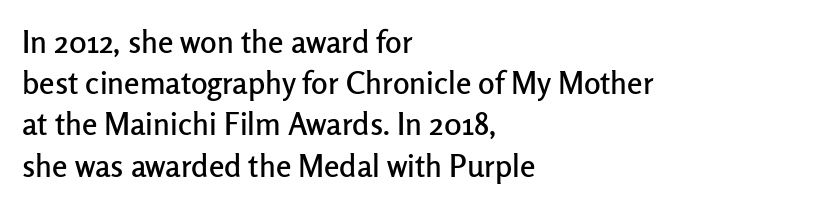
{"serif": "no", "italic": "no", "width": "normal", "stroke_contrast": "low", "x_height": "medium", "monospaced": "no", "underline": "no", "align": "left", "line_spacing": "normal", "line_spacing_ratio": 1.33, "letter_spacing": "normal", "letter_spacing_em": 0.0, "glyph_px": 31}
